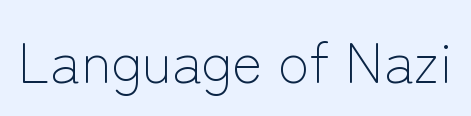
The image shows 57 px light sans-serif type, upright; set normal letter spacing, not underlined; low stroke contrast and a medium x-height.
